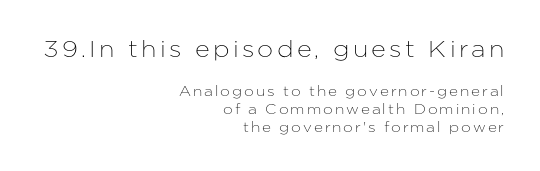
{"italic": "no", "underline": "no", "align": "right", "line_spacing": "normal", "line_spacing_ratio": 1.26, "larger_block": "first", "size_ratio": 1.64, "glyph_px": 23}
